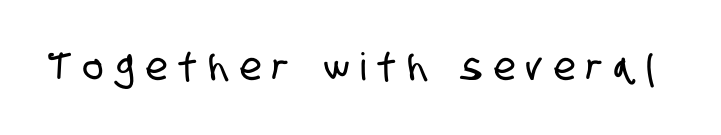
Underlining? Definitely not there. The passage shown is typed in a proportional face where columns would drift. Nope, no serifs anywhere on these letters. The line texture is sparse and dotted thanks to wide tracking.
